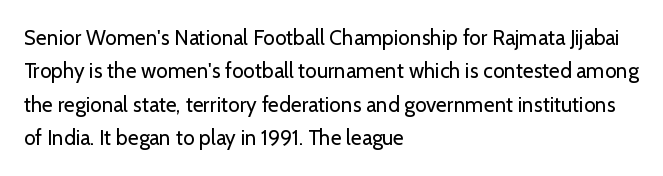
The image shows 21 px text type, upright; set left-aligned, normal line spacing (1.59x), normal letter spacing, not underlined.
